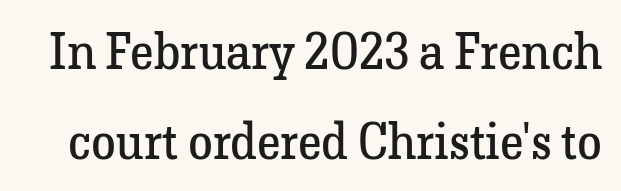
{"serif": "yes", "italic": "no", "bold": "no", "weight": "regular", "width": "normal", "stroke_contrast": "low", "x_height": "medium", "monospaced": "no", "underline": "no", "line_spacing_ratio": 1.81, "letter_spacing": "normal", "letter_spacing_em": 0.0, "glyph_px": 50}
